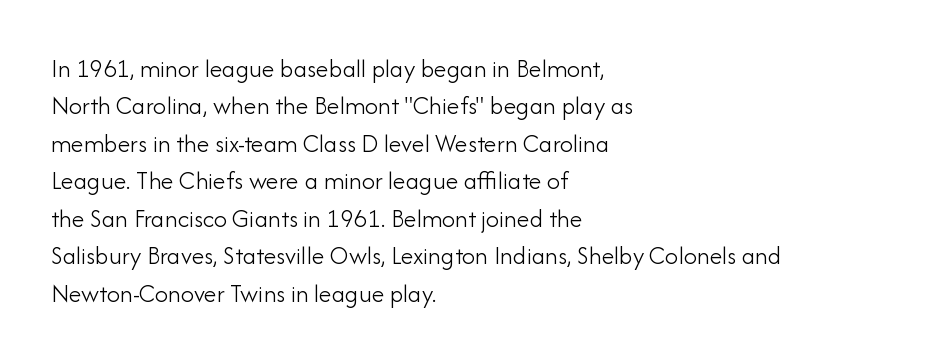
Is the letter spacing exaggerated? No — it looks like the ordinary default. This block has exactly the height ordinary leading produces. This is the regular roman posture of the typeface. Weight: not bold — regular or lighter.
